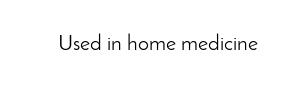
Q: Is the text bold? A: No.
Q: Is the text italic (slanted)? A: No, it is upright.
Q: Is the text underlined? A: No.
Q: Is the spacing between letters normal or unusually wide? A: Normal.
